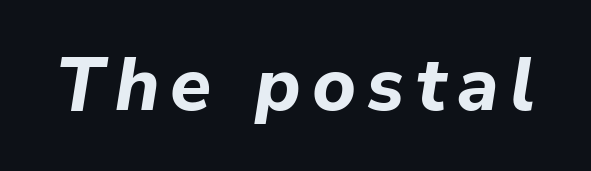
Q: Is the text bold? A: Yes.
Q: Is the text italic (slanted)? A: Yes, it leans right by about 9 degrees.
Q: Is the text underlined? A: No.
Q: Width (condensed, normal, or wide)? A: Normal.
Q: Stroke contrast? A: Low.
Q: x-height? A: Medium.
Q: Monospaced? A: No.
